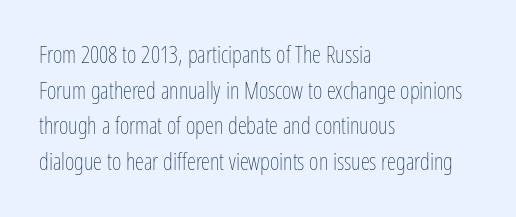
Baseline-to-baseline distance is the conventional proportion of letter height. The passage is arranged the way most books set body copy — flush left. The glyphs are unaccompanied by any horizontal stroke below them. The gaps between neighbouring characters are ordinary and unremarkable.
